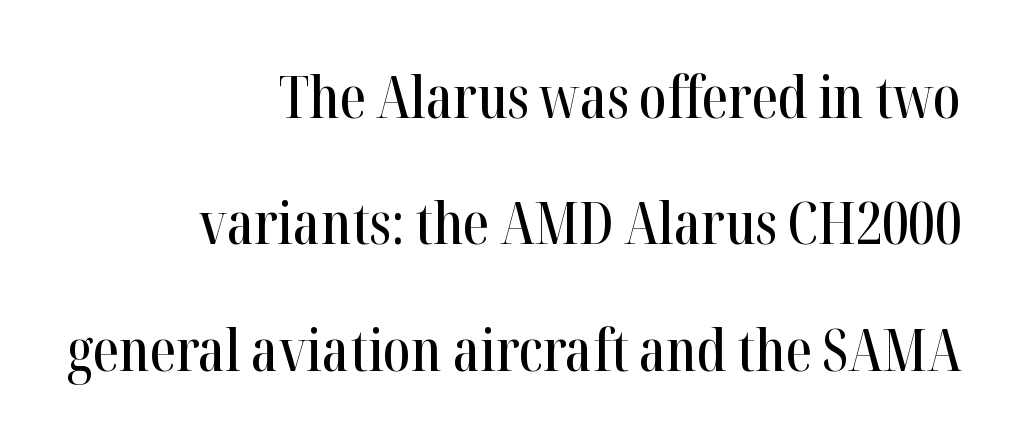
{"serif": "yes", "italic": "no", "width": "condensed", "stroke_contrast": "high", "x_height": "medium", "monospaced": "no", "underline": "no", "align": "right", "line_spacing": "loose", "line_spacing_ratio": 2.14, "letter_spacing": "normal", "letter_spacing_em": 0.0, "glyph_px": 59}
